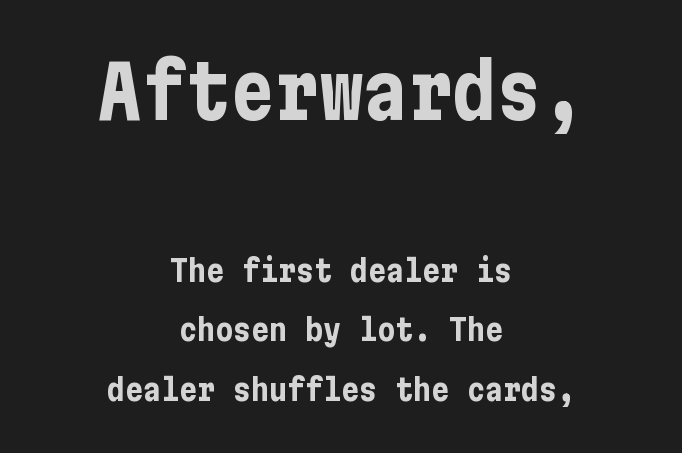
Q: Is the text bold? A: Yes.
Q: Is the text italic (slanted)? A: No, it is upright.
Q: Is the typeface a serif or a sans-serif typeface? A: Sans-serif.
Q: Is the text underlined? A: No.
Q: How is the paragraph aligned? A: Centered.
Q: Is the spacing between letters normal or unusually wide? A: Normal.
Q: Is the spacing between lines tight, normal or loose? A: Loose.
Q: Which block of text is set in a larger size, the first (top) or the second (bottom)? A: The first (top) one.
Q: Width (condensed, normal, or wide)? A: Condensed.
Q: Stroke contrast? A: Low.
Q: x-height? A: Medium.
